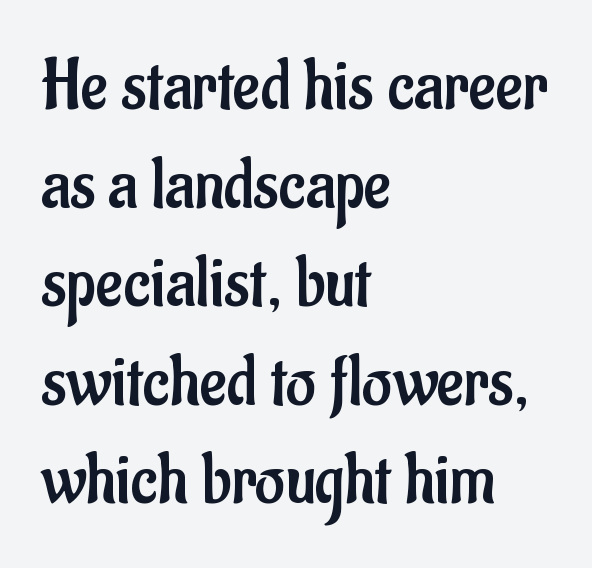
{"serif": "no", "italic": "no", "bold": "no", "weight": "regular", "width": "condensed", "stroke_contrast": "low", "x_height": "small", "monospaced": "no", "underline": "no", "align": "left", "line_spacing": "normal", "line_spacing_ratio": 1.35, "letter_spacing": "normal", "letter_spacing_em": 0.0, "glyph_px": 73}
